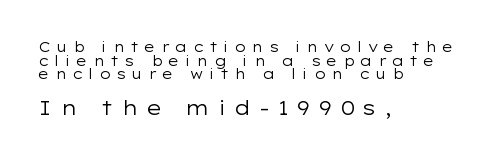
No italicization has been applied; the sample stays upright. Regarding leading, the lines here are crowded together. These two chunks differ in scale, with the bottom chunk taking the larger measure. Typeset ragged right — the left edge is the straight one. This sample uses expanded letter spacing, leaving extra air between glyphs.
